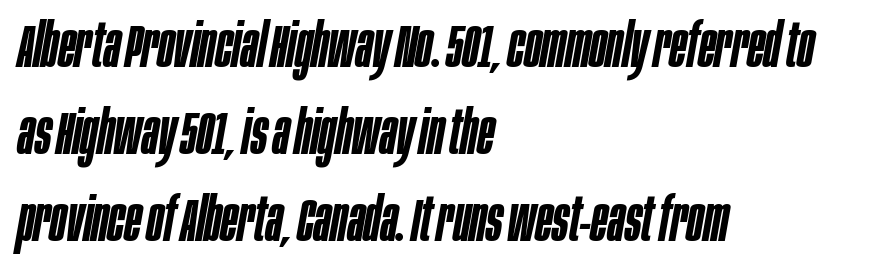
The image shows 61 px semibold, condensed type, italic (leaning right); set left-aligned, normal line spacing (1.43x), normal letter spacing, not underlined; low stroke contrast and a large x-height.
